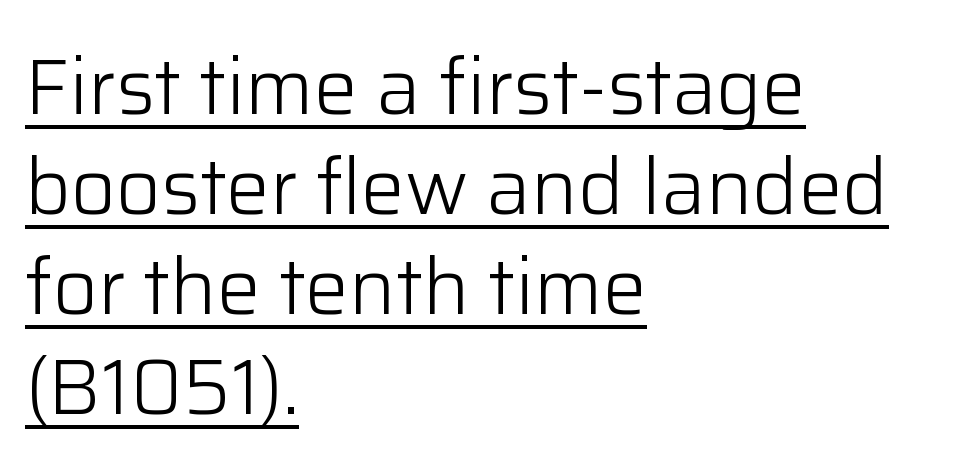
What's the leading like? Ordinary, nothing unusual. Looks like someone drew a line under every word here. Stems here are at most as thick as an everyday book face. The type family on display is of the sans-serif kind. The rendering uses natural spacing where letterforms have individual widths.
